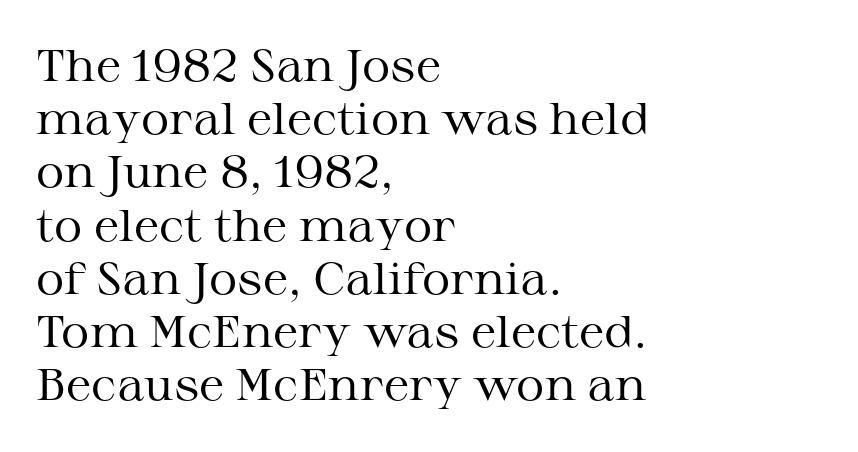
Q: Is the text bold? A: No.
Q: Is the text italic (slanted)? A: No, it is upright.
Q: Is the typeface a serif or a sans-serif typeface? A: Serif.
Q: Is the text underlined? A: No.
Q: How is the paragraph aligned? A: Left-aligned.
Q: Is the spacing between letters normal or unusually wide? A: Normal.
Q: Width (condensed, normal, or wide)? A: Wide.
Q: Stroke contrast? A: Medium.
Q: x-height? A: Medium.
Q: Monospaced? A: No.
